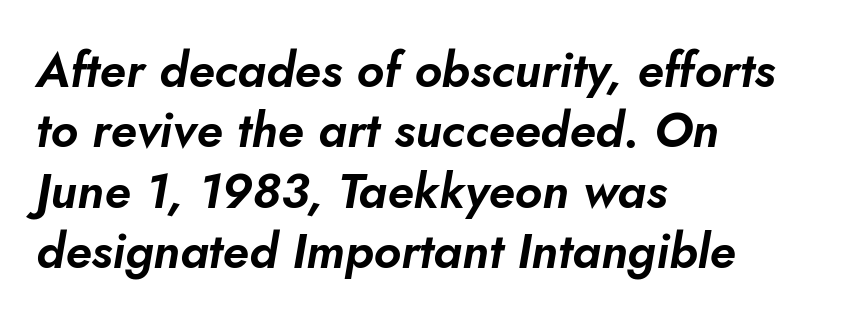
Line starts are locked; line ends wander. A clean baseline with only descenders dipping below it. A typesetter would mark this as italic. The rendering uses natural spacing where letterforms have individual widths. The rendering keeps characters at their native spacing.
